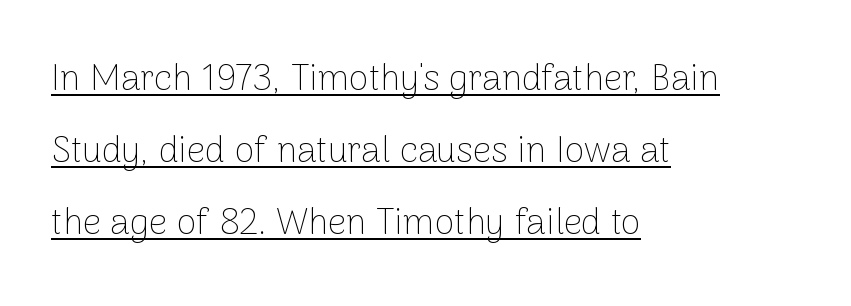
{"serif": "no", "italic": "no", "bold": "no", "weight": "thin", "width": "normal", "stroke_contrast": "low", "x_height": "medium", "monospaced": "no", "underline": "yes", "align": "left", "line_spacing": "loose", "line_spacing_ratio": 2.0, "letter_spacing": "normal", "letter_spacing_em": 0.0, "glyph_px": 36}
